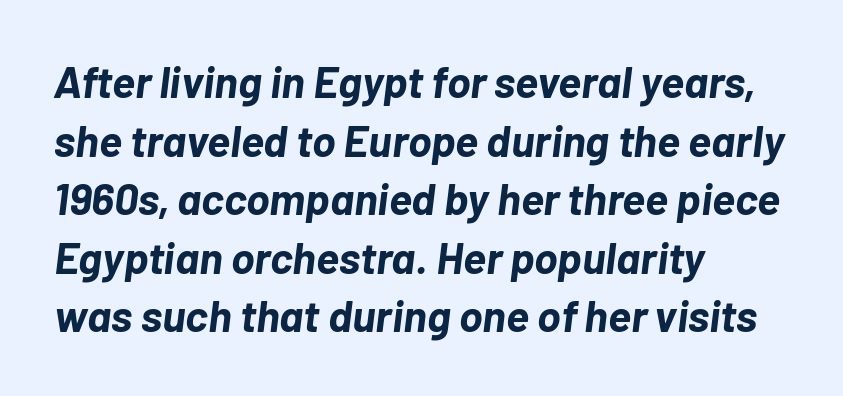
{"italic": "yes", "lean": "right", "slant_degrees": 7, "bold": "yes", "weight": "bold", "width": "normal", "stroke_contrast": "low", "x_height": "medium", "monospaced": "no", "underline": "no", "align": "left", "line_spacing": "normal", "line_spacing_ratio": 1.33, "letter_spacing": "normal", "letter_spacing_em": 0.0, "glyph_px": 44}
